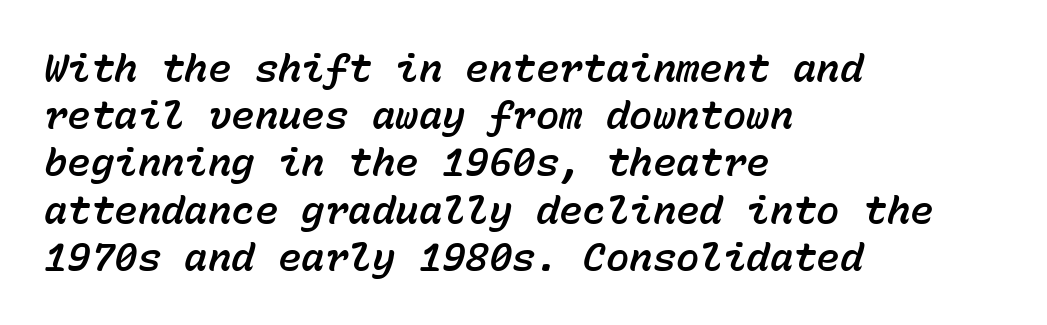
{"italic": "yes", "lean": "right", "slant_degrees": 15, "width": "normal", "stroke_contrast": "low", "x_height": "medium", "monospaced": "yes", "underline": "no", "align": "left", "line_spacing_ratio": 1.21, "letter_spacing": "normal", "letter_spacing_em": 0.0, "glyph_px": 39}
